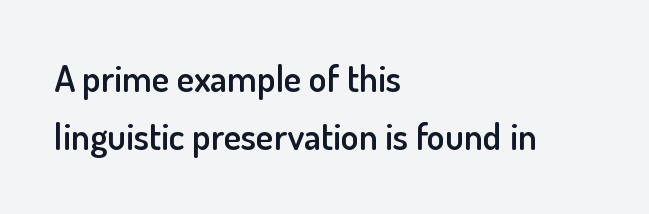
{"serif": "no", "italic": "no", "bold": "semi", "weight": "semibold", "width": "normal", "stroke_contrast": "low", "x_height": "small", "monospaced": "no", "underline": "no", "align": "left", "line_spacing": "normal", "line_spacing_ratio": 1.58, "letter_spacing": "normal", "letter_spacing_em": 0.0, "glyph_px": 37}
